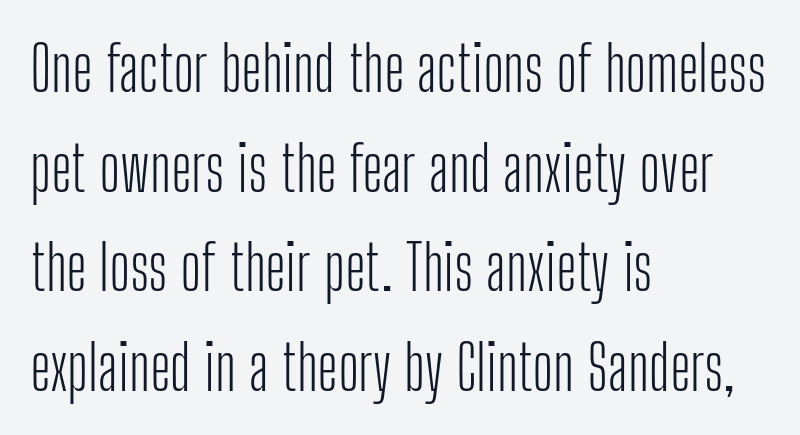
{"serif": "no", "italic": "no", "bold": "no", "weight": "light", "width": "condensed", "stroke_contrast": "low", "x_height": "medium", "monospaced": "no", "underline": "no", "align": "left", "line_spacing": "normal", "line_spacing_ratio": 1.58, "letter_spacing": "normal", "letter_spacing_em": 0.0, "glyph_px": 63}
